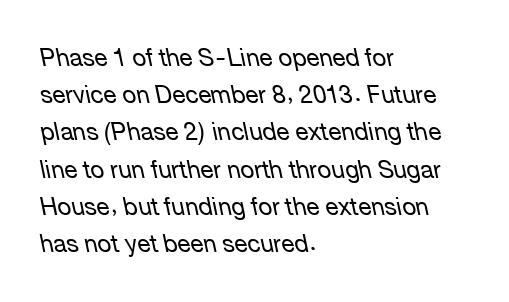
The image shows 24 px text type, italic (leaning left); set left-aligned, normal line spacing (1.55x), normal letter spacing, not underlined.
